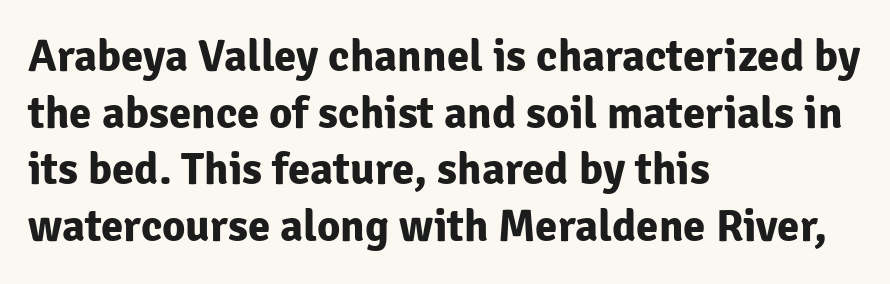
Horizontally, the lines are justified to the leading edge only. Here the glyphs are tracked normally, forming tight word shapes. Serif or sans? Sans — the stroke terminals are bare. A dark, heavy texture on the line: the type is bold. Ascenders rise straight up at ninety degrees. Regarding leading, the lines here are spaced in the standard way.
